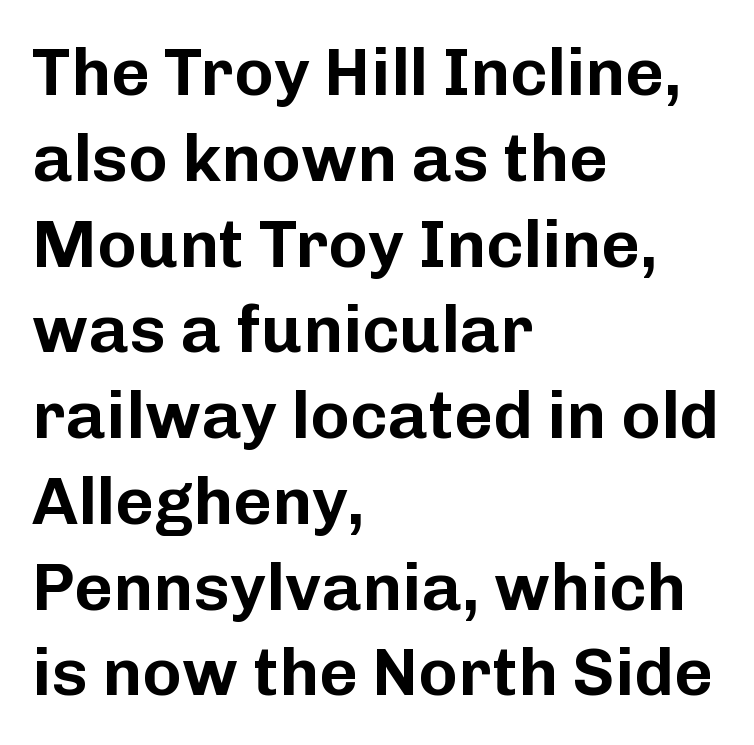
You could not count columns in this text — the font is proportionally spaced. Tracking here is standard; glyphs follow each other at the usual distance. The type family on display is of the sans-serif kind. The lines are quadded left. Regarding leading, the lines here are spaced in the standard way. Lines of text with bare space underneath.
